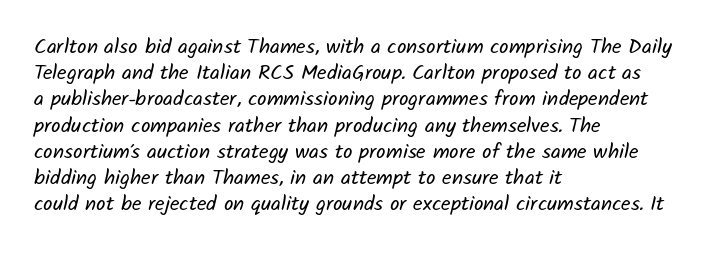
{"bold": "no", "underline": "no", "align": "left", "line_spacing": "normal", "line_spacing_ratio": 1.25, "letter_spacing": "normal", "letter_spacing_em": 0.0, "glyph_px": 21}
